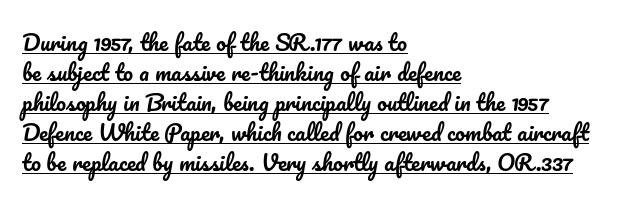
{"underline": "yes", "align": "left", "line_spacing": "normal", "line_spacing_ratio": 1.36, "letter_spacing": "normal", "letter_spacing_em": 0.0, "glyph_px": 22}
